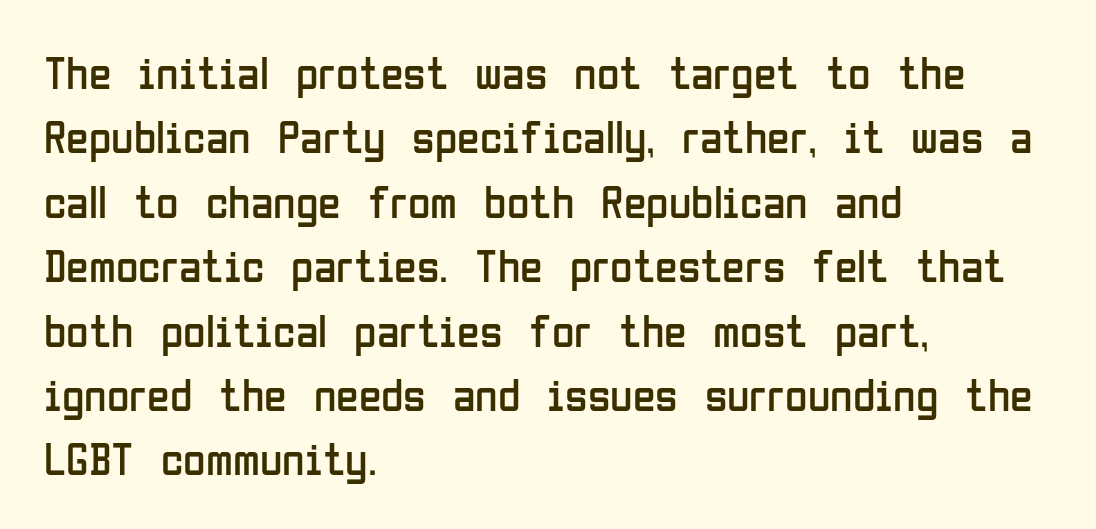
{"serif": "no", "italic": "no", "bold": "no", "weight": "regular", "width": "condensed", "stroke_contrast": "low", "x_height": "medium", "monospaced": "no", "underline": "no", "align": "left", "line_spacing": "normal", "line_spacing_ratio": 1.4, "letter_spacing": "normal", "letter_spacing_em": 0.0, "glyph_px": 46}
